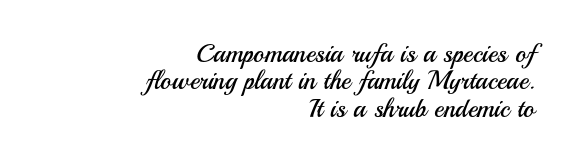
Q: Is the text bold? A: No.
Q: Is the text italic (slanted)? A: Yes.
Q: Is the text underlined? A: No.
Q: How is the paragraph aligned? A: Right-aligned.
Q: Is the spacing between letters normal or unusually wide? A: Normal.
Q: Is the spacing between lines tight, normal or loose? A: Tight.
